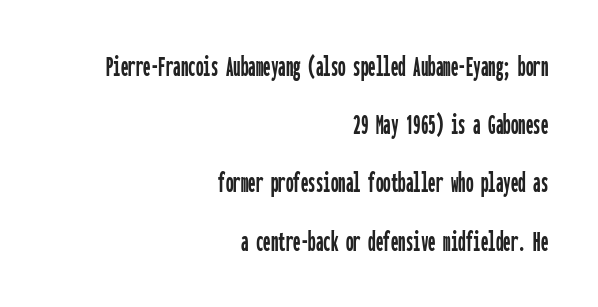
The image shows 30 px condensed sans-serif type, upright, monospaced; set right-aligned, loose line spacing (1.94x), normal letter spacing, not underlined; low stroke contrast and a medium x-height.
